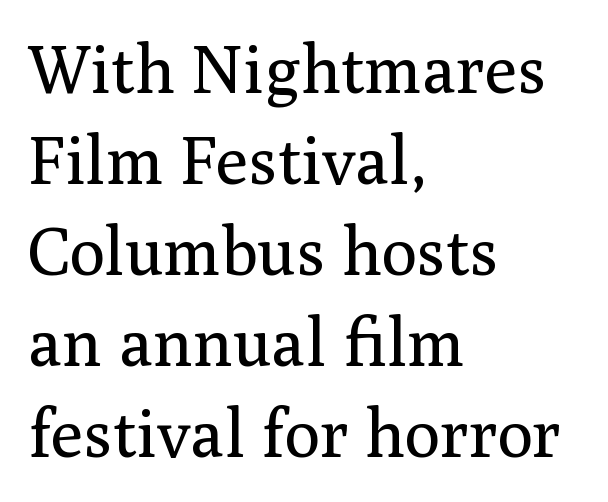
Q: Is the text bold? A: No.
Q: Is the text italic (slanted)? A: No, it is upright.
Q: Is the typeface a serif or a sans-serif typeface? A: Serif.
Q: Is the text underlined? A: No.
Q: How is the paragraph aligned? A: Left-aligned.
Q: Is the spacing between letters normal or unusually wide? A: Normal.
Q: Is the spacing between lines tight, normal or loose? A: Normal.
Q: Width (condensed, normal, or wide)? A: Normal.
Q: Stroke contrast? A: Medium.
Q: x-height? A: Medium.
Q: Monospaced? A: No.
